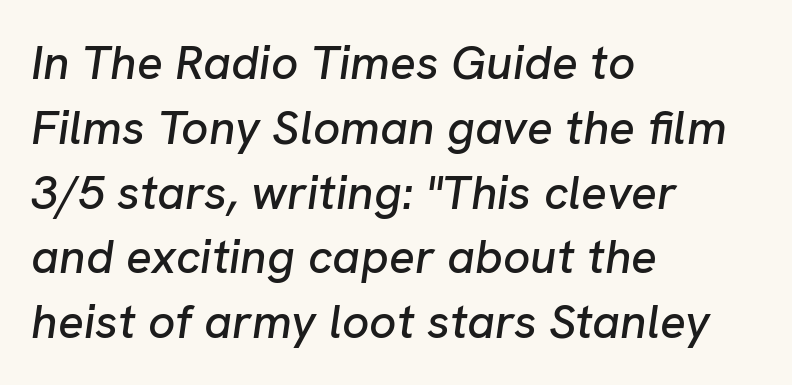
{"italic": "yes", "lean": "right", "slant_degrees": 8, "width": "normal", "stroke_contrast": "low", "x_height": "medium", "monospaced": "no", "underline": "no", "align": "left", "line_spacing": "normal", "line_spacing_ratio": 1.35, "letter_spacing": "normal", "letter_spacing_em": 0.0, "glyph_px": 48}
